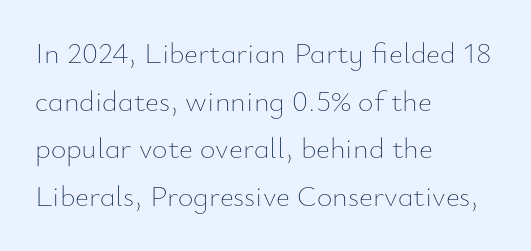
Each word holds together tightly as a unit, with standard inter-letter gaps. Notice how the passage keeps a crisp vertical edge on the left only. The words here are not underlined. Character widths vary here, with narrow letters taking less room than wide ones. The font sits on the lighter half of the weight spectrum, regular included.
